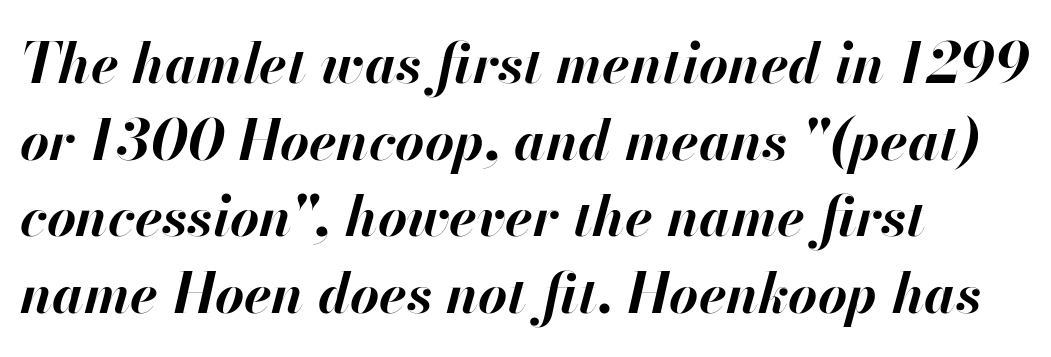
Compared with typical paragraphs, the rows here are spaced about the same. No extra tracking has been applied to these lines. The passage shown is typed in a proportional face where columns would drift. The setting favours the left margin, as ordinary paragraphs usually do.
